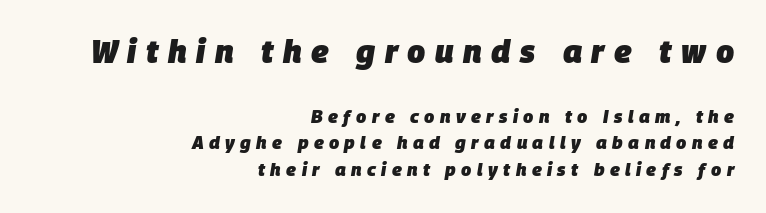
The image shows 32 px heavy type, italic (leaning right); set right-aligned, normal line spacing (1.47x), unusually wide letter spacing (+0.3 em), not underlined; the first (top) block is 1.78x larger; low stroke contrast and a large x-height.
